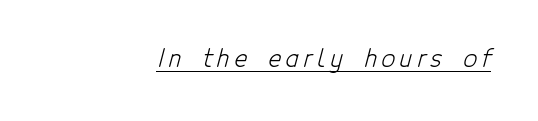
{"bold": "no", "underline": "yes", "letter_spacing": "wide", "letter_spacing_em": 0.2, "glyph_px": 24}
